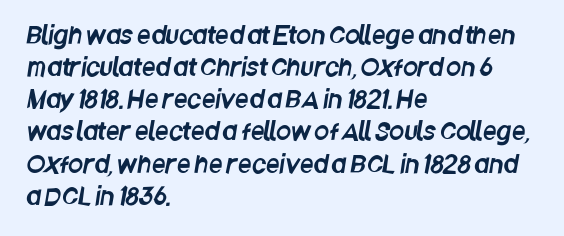
The specimen omits any rule beneath the text block's lines. The setting favours the left margin, as ordinary paragraphs usually do. Vertically, the passage feels balanced, rows spaced as you'd expect. The letterforms sit shoulder to shoulder at normal distance.
